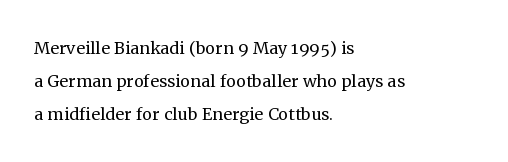
{"italic": "no", "bold": "no", "underline": "no", "align": "left", "line_spacing": "normal", "line_spacing_ratio": 1.49, "letter_spacing": "normal", "letter_spacing_em": 0.0, "glyph_px": 22}
